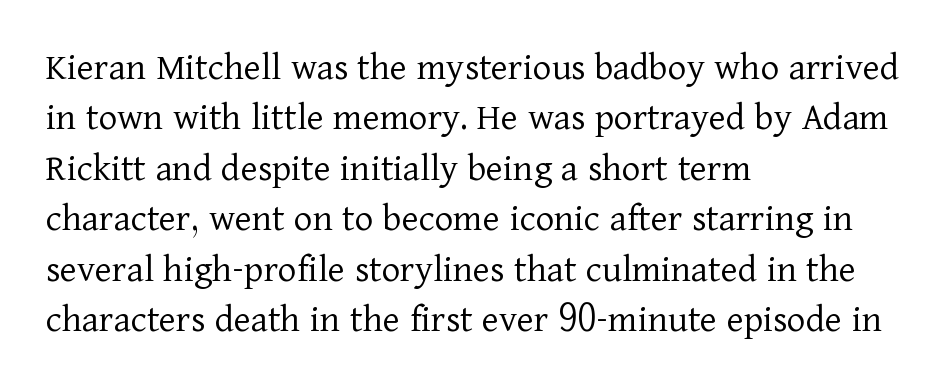
Lines of text with bare space underneath. Nothing unusual about the tracking: characters are spaced as the font intends. Every stem runs plumb, perpendicular to the baseline. Observe the serifs anchoring each vertical stroke in this sample.
